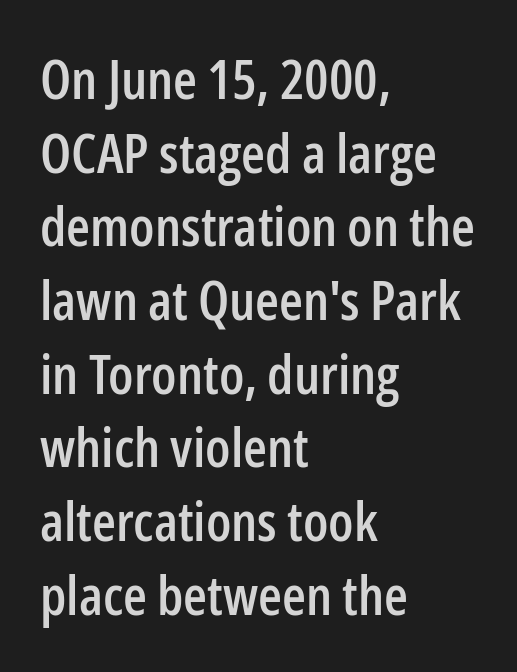
{"serif": "no", "italic": "no", "width": "condensed", "stroke_contrast": "low", "x_height": "medium", "monospaced": "no", "underline": "no", "align": "left", "line_spacing": "normal", "line_spacing_ratio": 1.34, "letter_spacing": "normal", "letter_spacing_em": 0.0, "glyph_px": 55}
